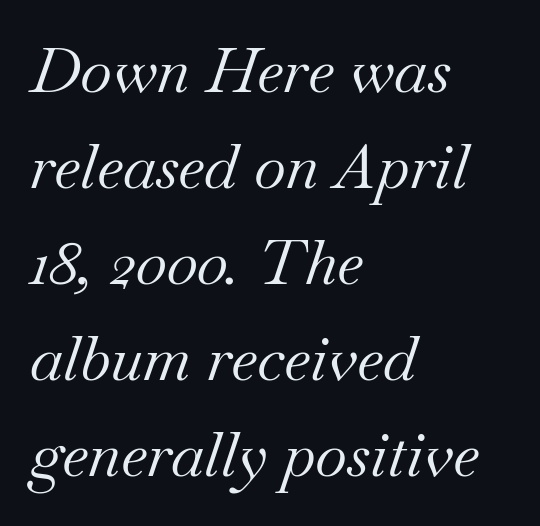
No chunkiness to these letters — they're not bold. Notice how descenders clear the ascenders below comfortably — that's standard leading. The type is set solid horizontally, with unmodified tracking. The rendering anchors every line to the left-hand side.
